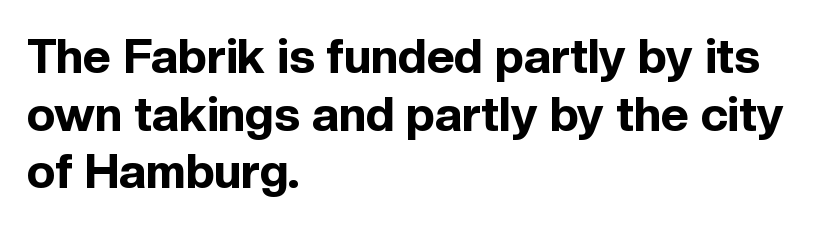
This sample has the flowing, uneven cadence of proportional lettering. Designer's note — italics off, roman on. Anything drawn beneath the words? Only blank space. Heavy, bold letterforms. The passage is arranged the way most books set body copy — flush left.
